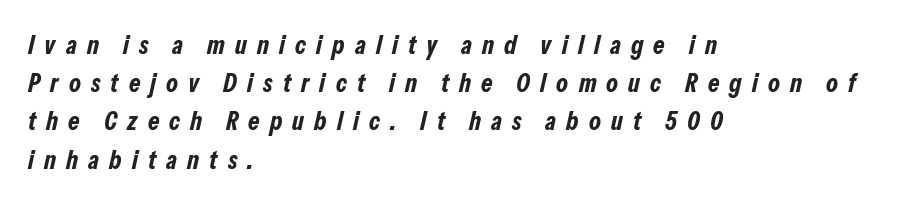
Q: Is the text bold? A: Yes.
Q: Is the text italic (slanted)? A: Yes, it leans right by about 13 degrees.
Q: Is the text underlined? A: No.
Q: How is the paragraph aligned? A: Left-aligned.
Q: Is the spacing between letters normal or unusually wide? A: Unusually wide.
Q: Is the spacing between lines tight, normal or loose? A: Normal.
